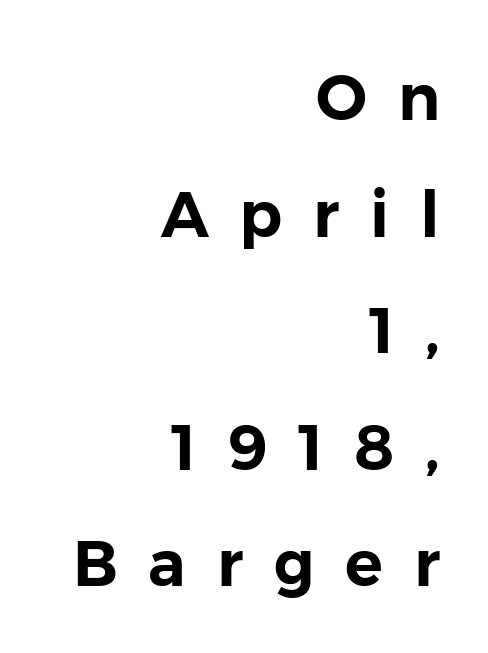
Honestly, the letter spacing is so wide it's the main thing you notice. No italicization has been applied; the sample stays upright. Here the designer chose a conventional face with non-uniform glyph widths. The typeface chosen for these lines omits serifs.
